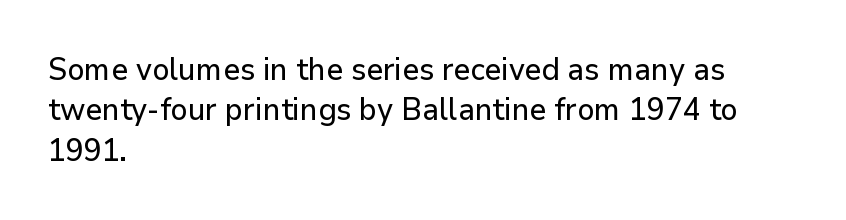
Q: Is the text italic (slanted)? A: No, it is upright.
Q: Is the typeface a serif or a sans-serif typeface? A: Sans-serif.
Q: Is the text underlined? A: No.
Q: How is the paragraph aligned? A: Left-aligned.
Q: Is the spacing between letters normal or unusually wide? A: Normal.
Q: Is the spacing between lines tight, normal or loose? A: Normal.
Q: Width (condensed, normal, or wide)? A: Normal.
Q: Stroke contrast? A: Low.
Q: x-height? A: Medium.
Q: Monospaced? A: No.
